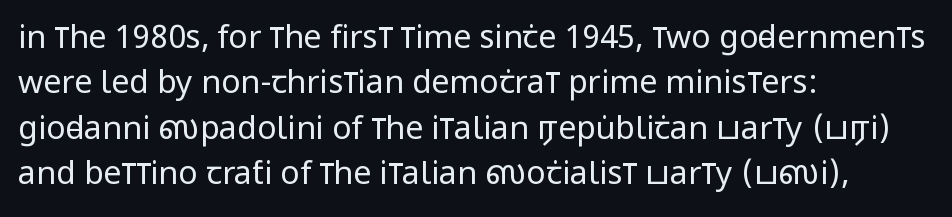
{"serif": "no", "italic": "no", "bold": "no", "weight": "regular", "width": "condensed", "stroke_contrast": "low", "x_height": "large", "monospaced": "no", "underline": "no", "align": "left", "line_spacing": "normal", "line_spacing_ratio": 1.42, "letter_spacing": "normal", "letter_spacing_em": 0.0, "glyph_px": 32}
